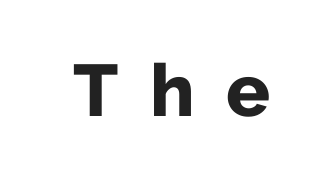
Q: Is the text bold? A: Yes.
Q: Is the text italic (slanted)? A: No, it is upright.
Q: Is the typeface a serif or a sans-serif typeface? A: Sans-serif.
Q: Is the text underlined? A: No.
Q: Is the spacing between letters normal or unusually wide? A: Unusually wide.
Q: Width (condensed, normal, or wide)? A: Normal.
Q: Stroke contrast? A: Low.
Q: x-height? A: Medium.
Q: Monospaced? A: No.
